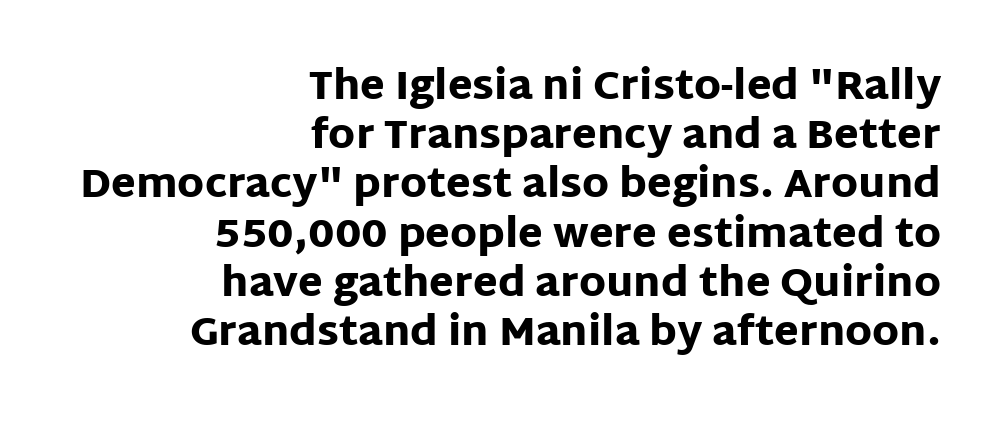
The image shows 40 px heavy sans-serif type, upright; set right-aligned, line spacing 1.23x, normal letter spacing, not underlined; low stroke contrast and a large x-height.
